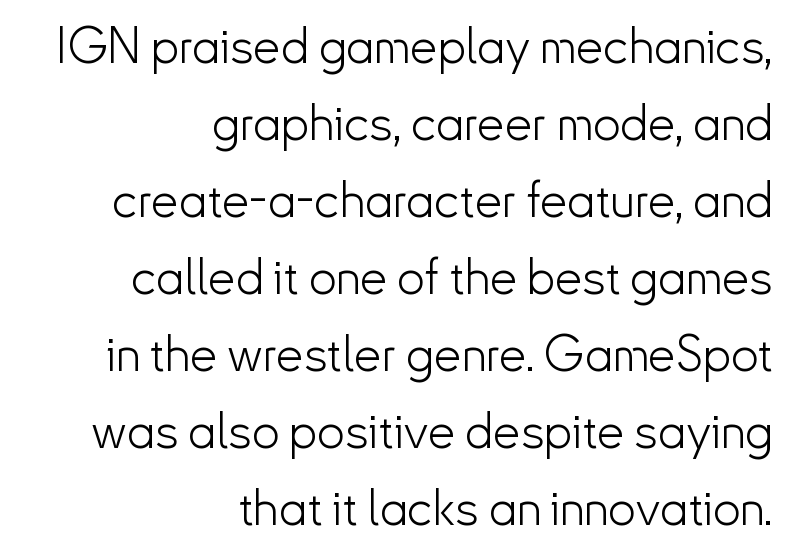
This sample has the flowing, uneven cadence of proportional lettering. Each new line begins a customary step beneath the previous one. Here the glyphs are tracked normally, forming tight word shapes. No feet cap the strokes, marking this as sans-serif type. Posture: vertical.
